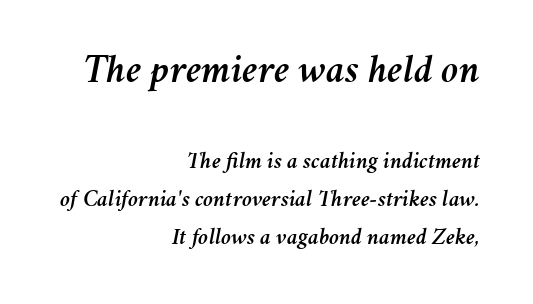
Q: Is the text italic (slanted)? A: Yes, it leans right by about 11 degrees.
Q: Is the text underlined? A: No.
Q: How is the paragraph aligned? A: Right-aligned.
Q: Is the spacing between letters normal or unusually wide? A: Normal.
Q: Is the spacing between lines tight, normal or loose? A: Normal.
Q: Which block of text is set in a larger size, the first (top) or the second (bottom)? A: The first (top) one.
Q: Width (condensed, normal, or wide)? A: Normal.
Q: Stroke contrast? A: Medium.
Q: x-height? A: Medium.
Q: Monospaced? A: No.
